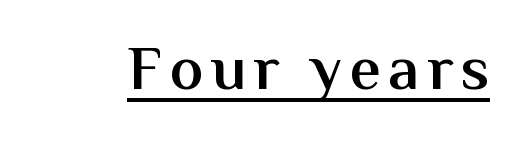
The image shows 63 px semibold sans-serif type, upright; set underlined; medium stroke contrast and a medium x-height.
